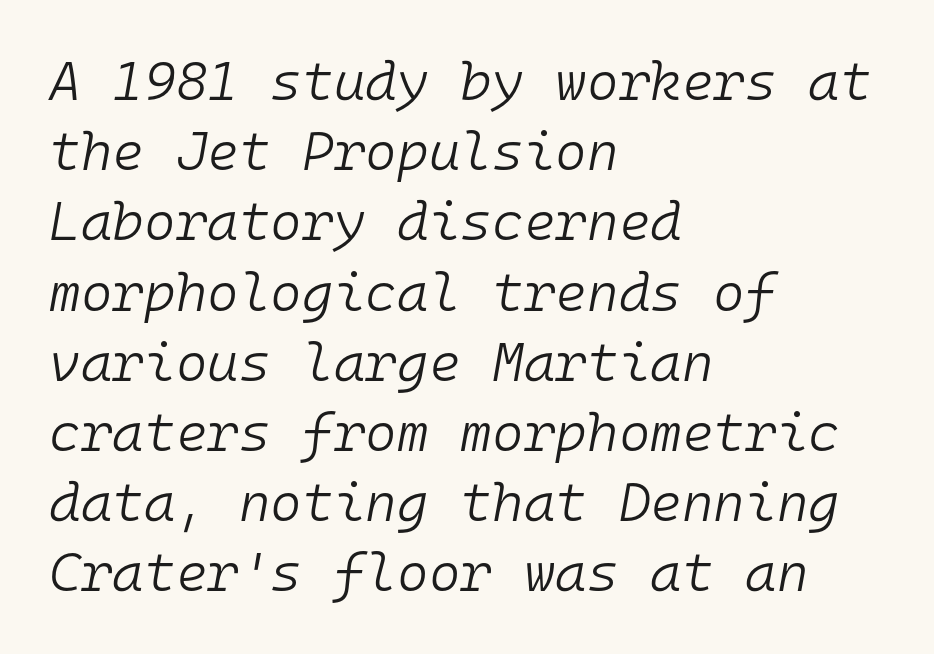
Q: Is the text bold? A: No.
Q: Is the text italic (slanted)? A: Yes, it leans right by about 10 degrees.
Q: Is the text underlined? A: No.
Q: How is the paragraph aligned? A: Left-aligned.
Q: Is the spacing between letters normal or unusually wide? A: Normal.
Q: Is the spacing between lines tight, normal or loose? A: Normal.
Q: Width (condensed, normal, or wide)? A: Normal.
Q: Stroke contrast? A: Low.
Q: x-height? A: Medium.
Q: Monospaced? A: Yes.
